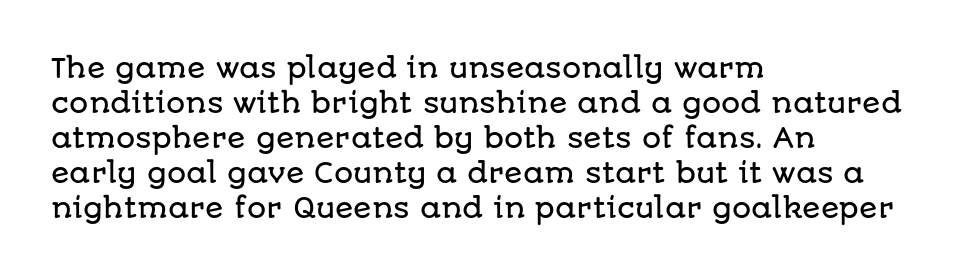
In CSS terms this would be text-align: left. Does the lettering tilt? It doesn't — this is upright. The strip under each line holds only bare page. Each word holds together tightly as a unit, with standard inter-letter gaps. These lines sit exactly where default settings would place them.
